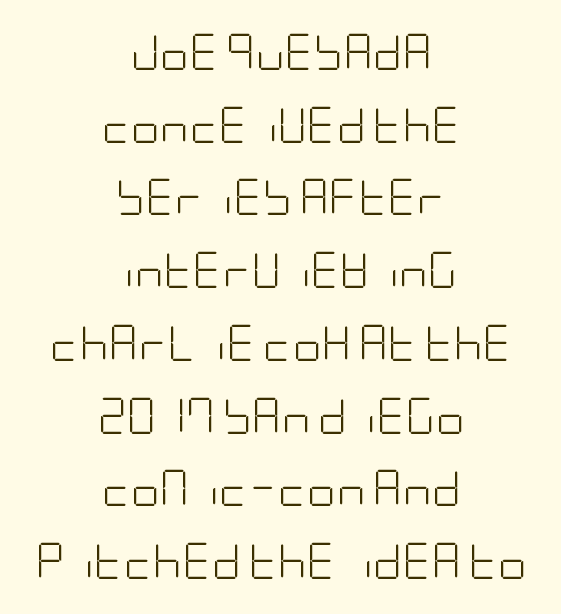
Q: Is the text bold? A: No.
Q: Is the text italic (slanted)? A: No, it is upright.
Q: Is the typeface a serif or a sans-serif typeface? A: Sans-serif.
Q: Is the text underlined? A: No.
Q: How is the paragraph aligned? A: Centered.
Q: Is the spacing between letters normal or unusually wide? A: Normal.
Q: Is the spacing between lines tight, normal or loose? A: Loose.
Q: Width (condensed, normal, or wide)? A: Condensed.
Q: Stroke contrast? A: Low.
Q: x-height? A: Large.
